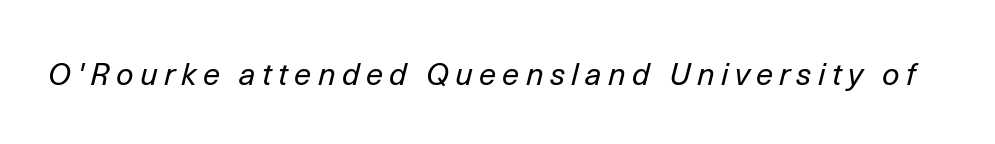
Substantial extra tracking has been applied to these lines. Proportional: the letters do not fall into vertical columns. Has an underline been added? It has not. Italic: yes, the glyphs are oblique. The typeface has the unassuming heft of standard copy or less.
